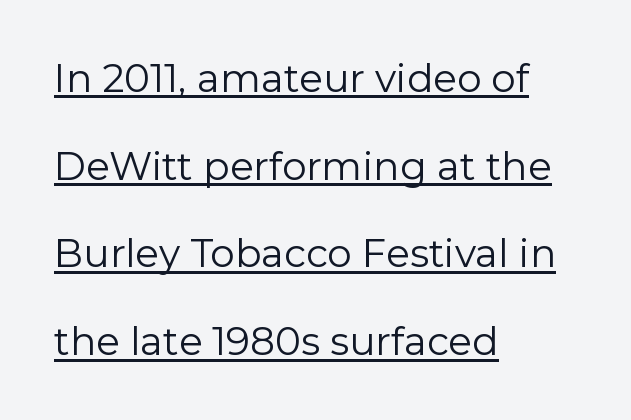
Q: Is the text bold? A: No.
Q: Is the text italic (slanted)? A: No, it is upright.
Q: Is the typeface a serif or a sans-serif typeface? A: Sans-serif.
Q: Is the text underlined? A: Yes.
Q: How is the paragraph aligned? A: Left-aligned.
Q: Is the spacing between letters normal or unusually wide? A: Normal.
Q: Is the spacing between lines tight, normal or loose? A: Loose.
Q: Width (condensed, normal, or wide)? A: Normal.
Q: Stroke contrast? A: Low.
Q: x-height? A: Medium.
Q: Monospaced? A: No.
